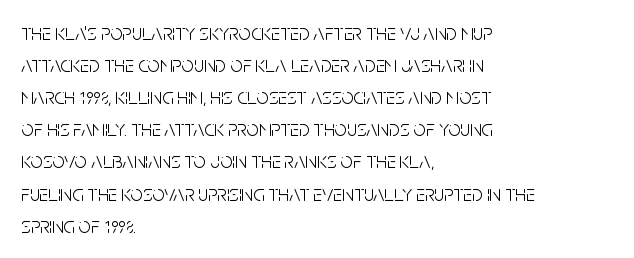
Q: Is the text bold? A: No.
Q: Is the text italic (slanted)? A: No, it is upright.
Q: Is the text underlined? A: No.
Q: How is the paragraph aligned? A: Left-aligned.
Q: Is the spacing between letters normal or unusually wide? A: Normal.
Q: Is the spacing between lines tight, normal or loose? A: Normal.
